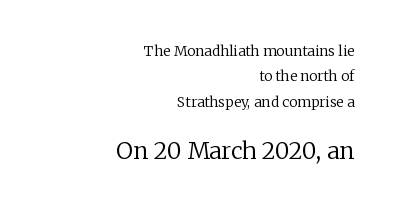
{"italic": "no", "bold": "no", "underline": "no", "align": "right", "line_spacing_ratio": 1.81, "letter_spacing": "normal", "letter_spacing_em": 0.0, "larger_block": "second", "size_ratio": 1.64, "glyph_px": 23}
